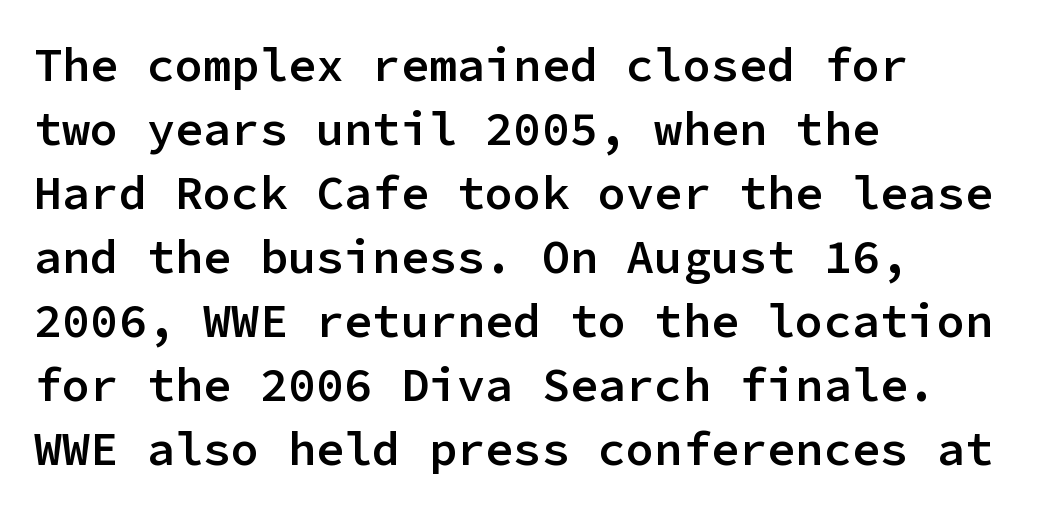
Are there feet on the stems? There aren't — it's a sans. This is moderately heavy type, rendered in semibold. Think of a typewriter: that constant character pitch is what you see here. The type is set solid horizontally, with unmodified tracking.
